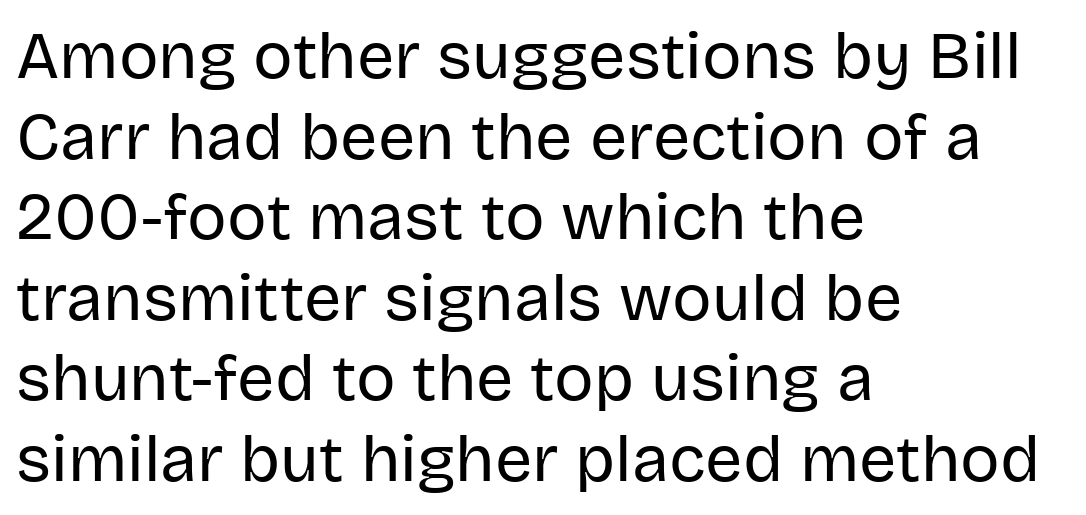
Nothing sits at the stroke ends, so this counts as sans-serif. Teacher's note: observe the even left margin — that is flush-left alignment. The letters advance in unequal steps, a hallmark of proportional type. Here the glyphs are tracked normally, forming tight word shapes. Posture: straight, roman, zero tilt.
